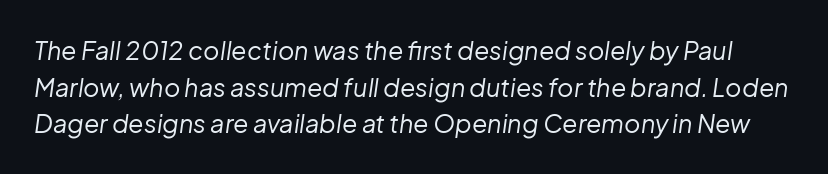
The image shows 25 px text type, italic (leaning right); set normal line spacing (1.47x), normal letter spacing, not underlined.
